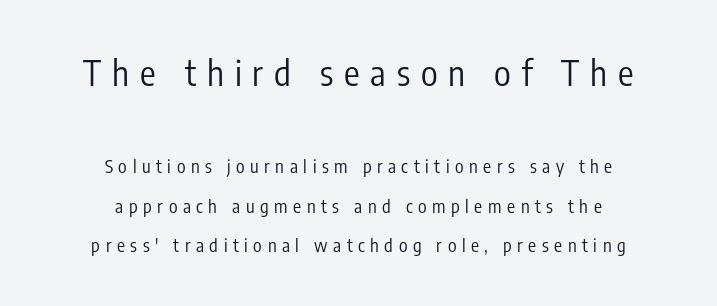
The image shows 35 px regular-weight, condensed sans-serif type, upright; set centered, loose line spacing (2.2x), unusually wide letter spacing (+0.31 em), not underlined; the first (top) block is 1.94x larger; low stroke contrast and a medium x-height.
